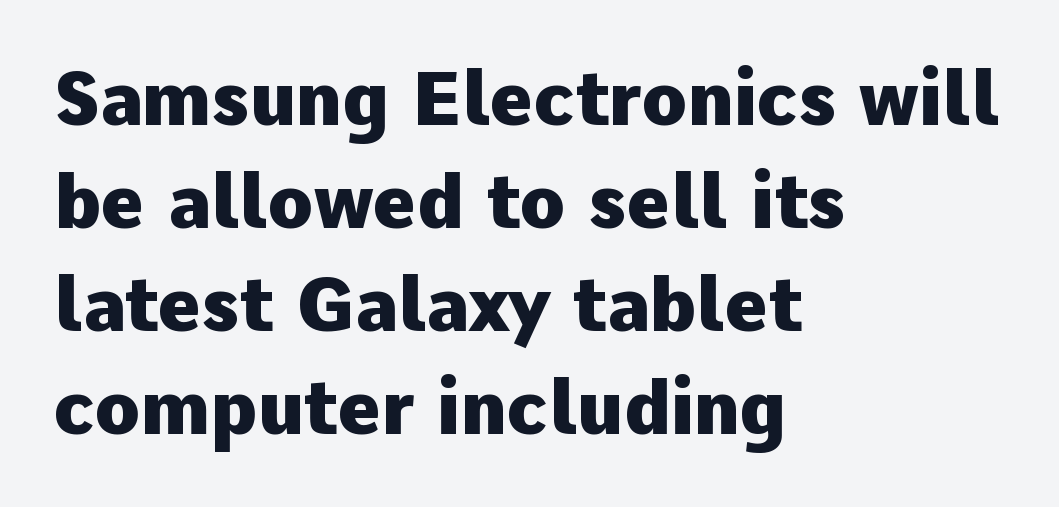
{"serif": "no", "italic": "no", "bold": "yes", "weight": "heavy", "width": "normal", "stroke_contrast": "low", "x_height": "medium", "monospaced": "no", "underline": "no", "align": "left", "line_spacing": "normal", "line_spacing_ratio": 1.39, "letter_spacing": "normal", "letter_spacing_em": 0.0, "glyph_px": 74}
